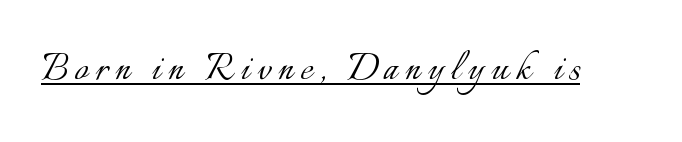
Q: Is the text bold? A: No.
Q: Is the text italic (slanted)? A: Yes.
Q: Is the text underlined? A: Yes.
Q: Width (condensed, normal, or wide)? A: Normal.
Q: Stroke contrast? A: Low.
Q: x-height? A: Small.
Q: Monospaced? A: No.
